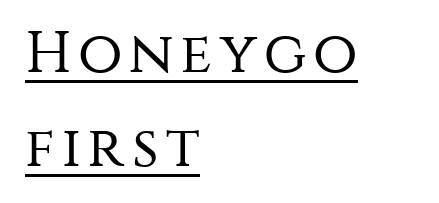
{"serif": "no", "italic": "no", "bold": "no", "weight": "regular", "width": "normal", "stroke_contrast": "medium", "x_height": "large", "monospaced": "no", "underline": "yes", "align": "left", "line_spacing": "normal", "line_spacing_ratio": 1.62, "glyph_px": 58}
